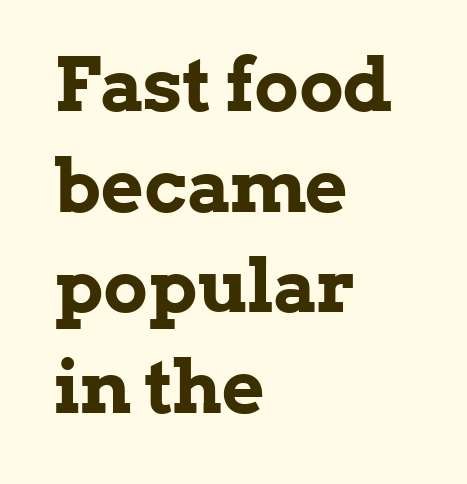
Left-aligned paragraph, ragged on the right. Note the varied advance widths — an 'i' is clearly narrower than an 'm'. Glance below the letters and you will spot only blank space. Stroke terminals: seriffed. Compared with an ordinary text face, these strokes are far heavier — a full bold.
